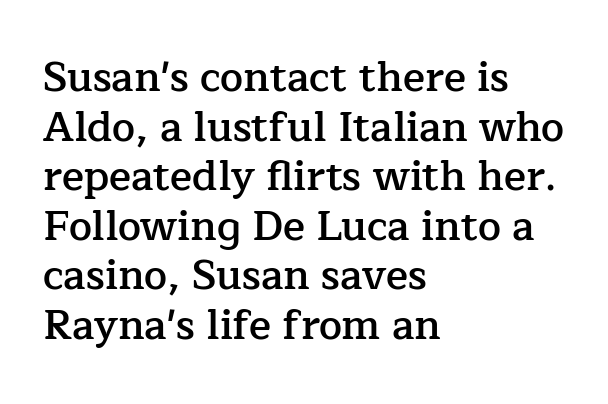
{"serif": "yes", "italic": "no", "bold": "semi", "weight": "semibold", "width": "normal", "stroke_contrast": "low", "x_height": "medium", "monospaced": "no", "underline": "no", "align": "left", "line_spacing_ratio": 1.21, "letter_spacing": "normal", "letter_spacing_em": 0.0, "glyph_px": 41}
